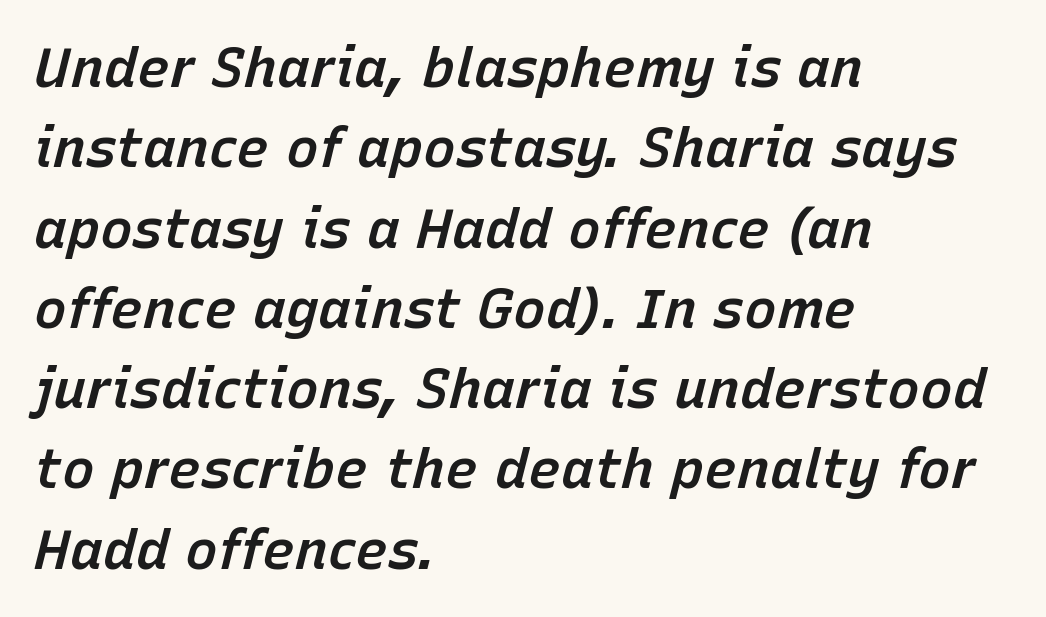
Q: Is the text bold? A: Semi-bold.
Q: Is the text italic (slanted)? A: Yes, it leans right by about 15 degrees.
Q: Is the text underlined? A: No.
Q: How is the paragraph aligned? A: Left-aligned.
Q: Is the spacing between letters normal or unusually wide? A: Normal.
Q: Is the spacing between lines tight, normal or loose? A: Normal.
Q: Width (condensed, normal, or wide)? A: Normal.
Q: Stroke contrast? A: Low.
Q: x-height? A: Medium.
Q: Monospaced? A: No.
